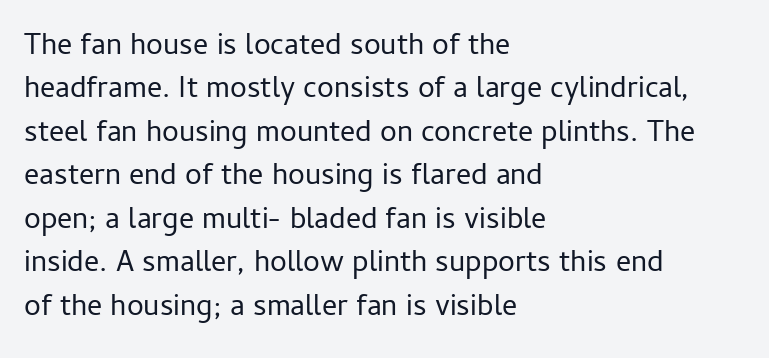
The image shows 30 px regular-weight sans-serif type, upright; set left-aligned, normal line spacing (1.45x), normal letter spacing, not underlined; low stroke contrast and a medium x-height.
